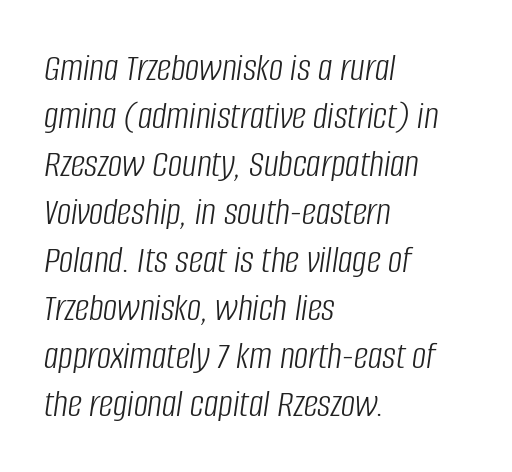
{"italic": "yes", "lean": "right", "slant_degrees": 8, "bold": "no", "weight": "light", "width": "condensed", "stroke_contrast": "low", "x_height": "large", "monospaced": "no", "underline": "no", "align": "left", "line_spacing_ratio": 1.2, "letter_spacing": "normal", "letter_spacing_em": 0.0, "glyph_px": 40}
